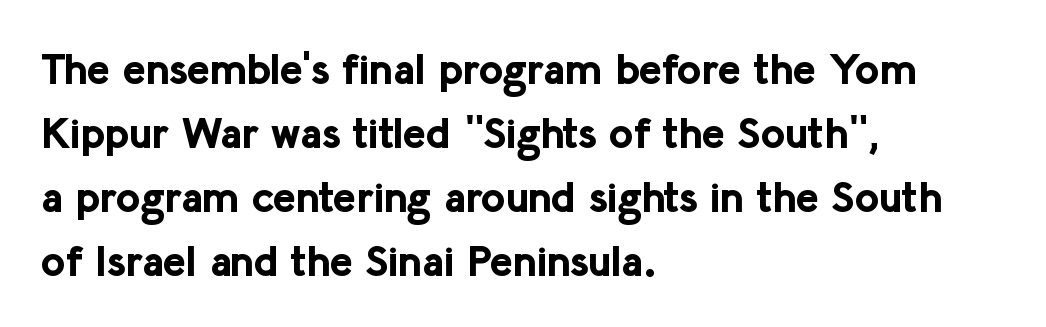
Letter spacing: default. Evenly set lines give the paragraph a standard silhouette. The face used here has the dense, thick strokes of a bold. Unlike a traditional serif, this face leaves its strokes unadorned.
